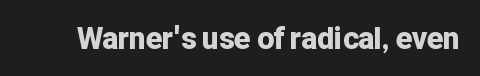
The image shows 30 px bold sans-serif type, upright; set normal letter spacing, not underlined; low stroke contrast and a medium x-height.
